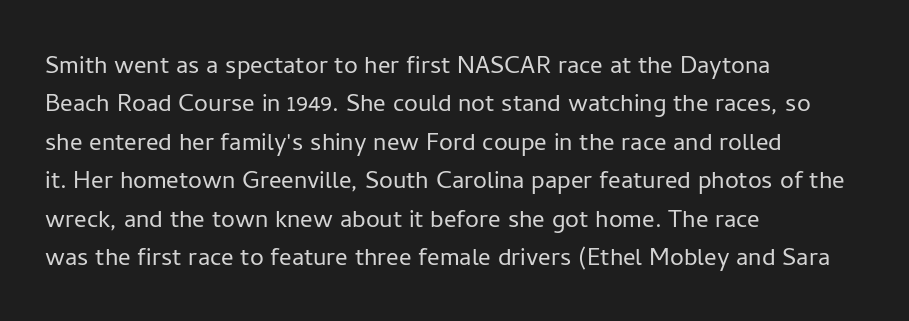
Leftover space on each line is placed entirely after the last word. The letterforms sit at book weight or below. You can tell it's not italic because the verticals are truly vertical. The glyphs are unaccompanied by any horizontal stroke below them. Regarding serifs, this sample does without them.
